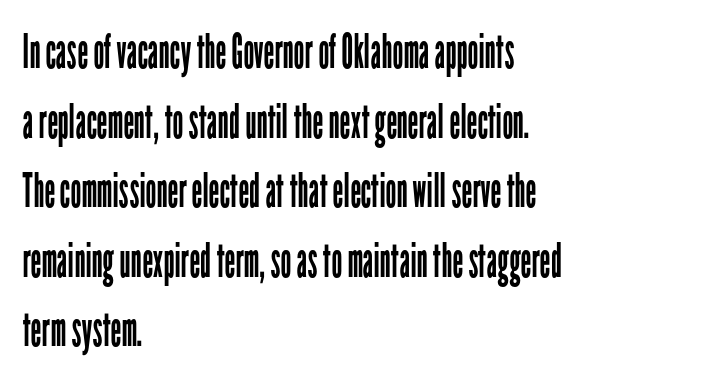
{"serif": "no", "italic": "no", "bold": "no", "weight": "regular", "width": "condensed", "stroke_contrast": "low", "x_height": "medium", "monospaced": "no", "underline": "no", "align": "left", "line_spacing": "normal", "line_spacing_ratio": 1.45, "letter_spacing": "normal", "letter_spacing_em": 0.0, "glyph_px": 48}
